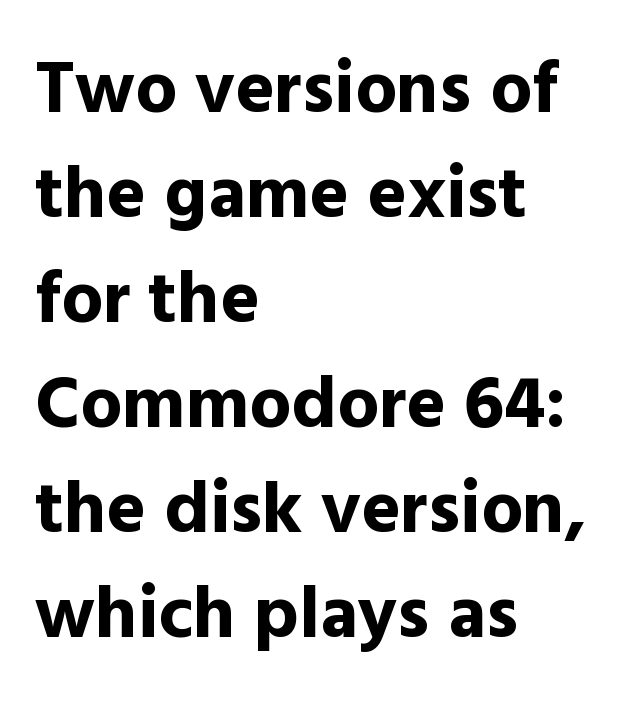
The image shows 74 px bold sans-serif type, upright; set left-aligned, normal line spacing (1.42x), normal letter spacing, not underlined; a medium x-height.
